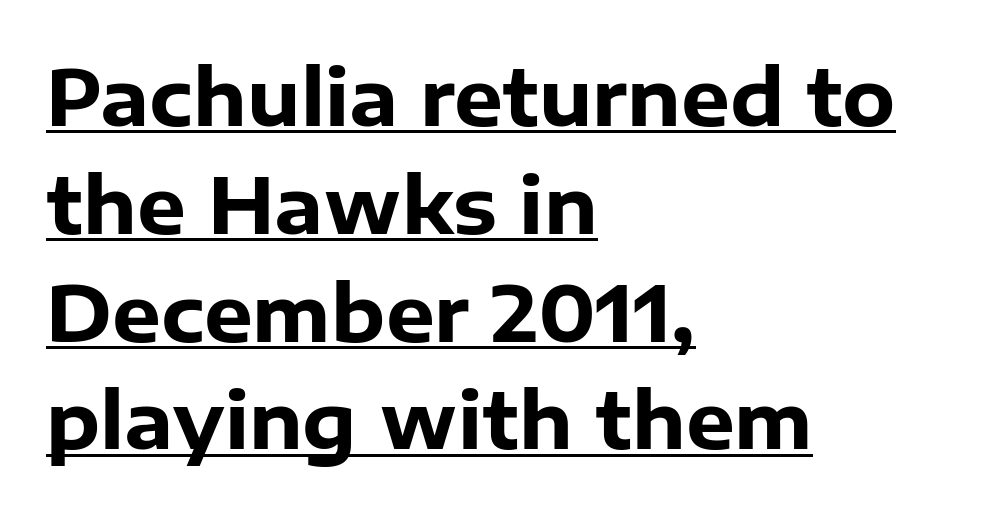
{"serif": "no", "italic": "no", "bold": "yes", "weight": "heavy", "width": "normal", "stroke_contrast": "low", "x_height": "medium", "monospaced": "no", "underline": "yes", "align": "left", "line_spacing": "normal", "line_spacing_ratio": 1.4, "letter_spacing": "normal", "letter_spacing_em": 0.0, "glyph_px": 77}
